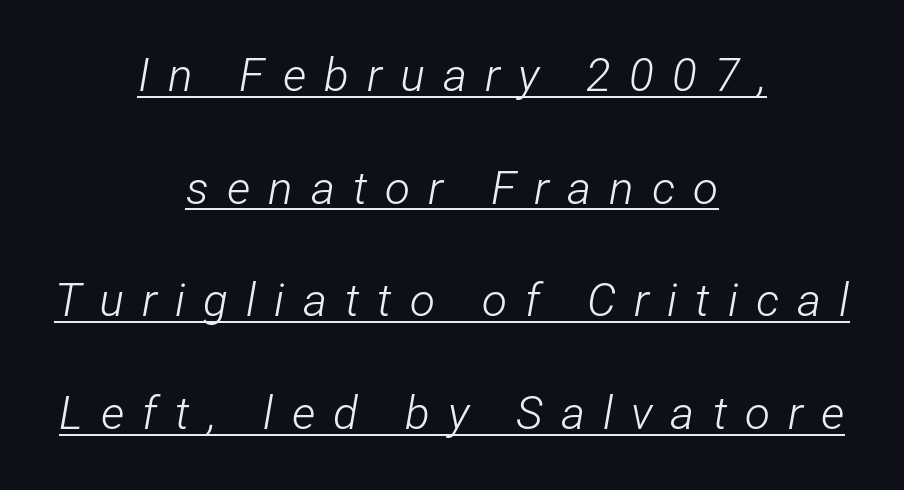
The image shows 46 px light, condensed type, italic (leaning right); set centered, loose line spacing (2.45x), unusually wide letter spacing (+0.39 em), underlined; low stroke contrast and a medium x-height.
